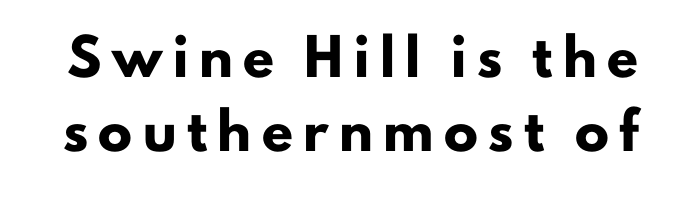
The image shows 34 px heavy sans-serif type, upright; set loose line spacing (2.19x), unusually wide letter spacing (+0.31 em), not underlined; low stroke contrast and a small x-height.
